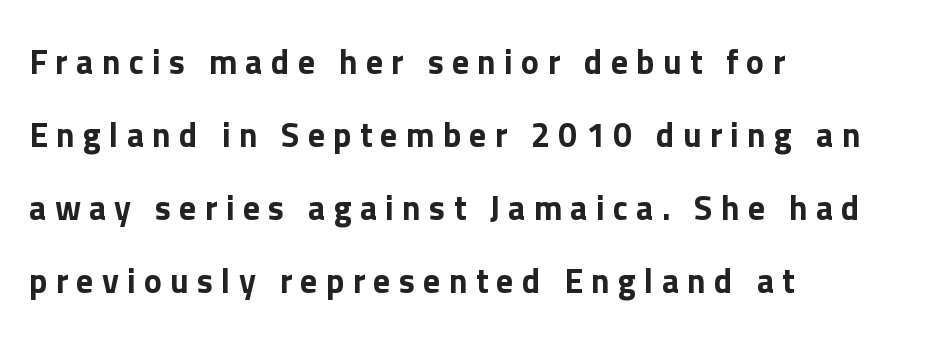
{"serif": "no", "italic": "no", "width": "normal", "stroke_contrast": "low", "x_height": "medium", "monospaced": "no", "underline": "no", "align": "left", "line_spacing": "loose", "line_spacing_ratio": 2.15, "letter_spacing": "wide", "letter_spacing_em": 0.24, "glyph_px": 34}
